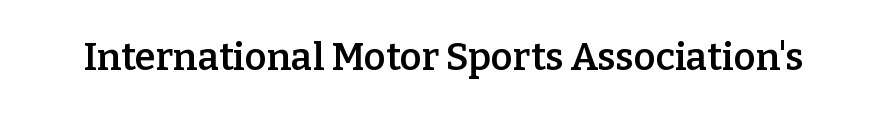
{"serif": "yes", "italic": "no", "bold": "semi", "weight": "semibold", "width": "normal", "stroke_contrast": "low", "x_height": "medium", "monospaced": "no", "underline": "no", "letter_spacing": "normal", "letter_spacing_em": 0.0, "glyph_px": 38}
